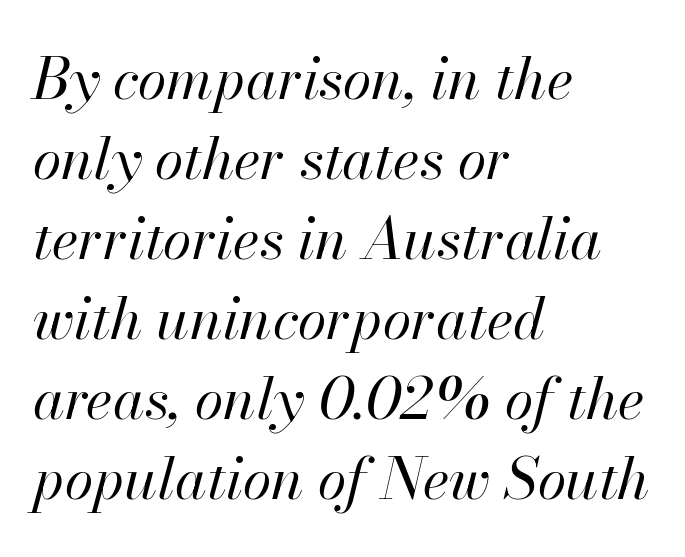
Q: Is the text bold? A: No.
Q: Is the text italic (slanted)? A: Yes, it leans right by about 13 degrees.
Q: Is the text underlined? A: No.
Q: How is the paragraph aligned? A: Left-aligned.
Q: Is the spacing between letters normal or unusually wide? A: Normal.
Q: Is the spacing between lines tight, normal or loose? A: Normal.
Q: Width (condensed, normal, or wide)? A: Normal.
Q: Stroke contrast? A: High.
Q: x-height? A: Small.
Q: Monospaced? A: No.
